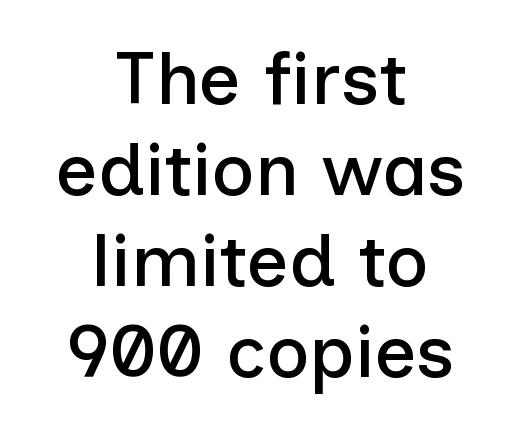
Q: Is the text italic (slanted)? A: No, it is upright.
Q: Is the typeface a serif or a sans-serif typeface? A: Sans-serif.
Q: Is the text underlined? A: No.
Q: How is the paragraph aligned? A: Centered.
Q: Is the spacing between letters normal or unusually wide? A: Normal.
Q: Width (condensed, normal, or wide)? A: Normal.
Q: Stroke contrast? A: Low.
Q: x-height? A: Medium.
Q: Monospaced? A: No.
